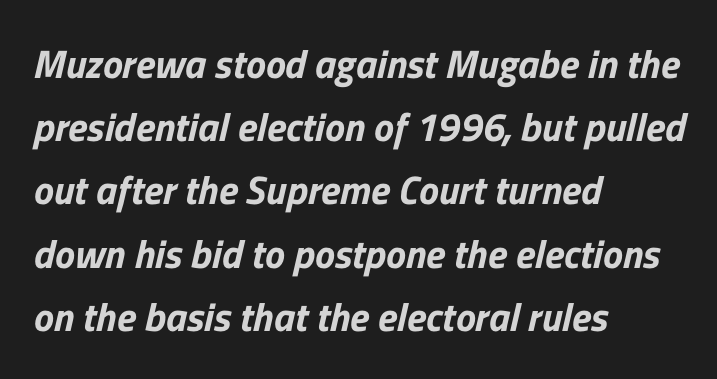
{"serif": "no", "width": "normal", "stroke_contrast": "low", "x_height": "medium", "monospaced": "no", "underline": "no", "align": "left", "line_spacing": "normal", "line_spacing_ratio": 1.58, "letter_spacing": "normal", "letter_spacing_em": 0.0, "glyph_px": 40}
